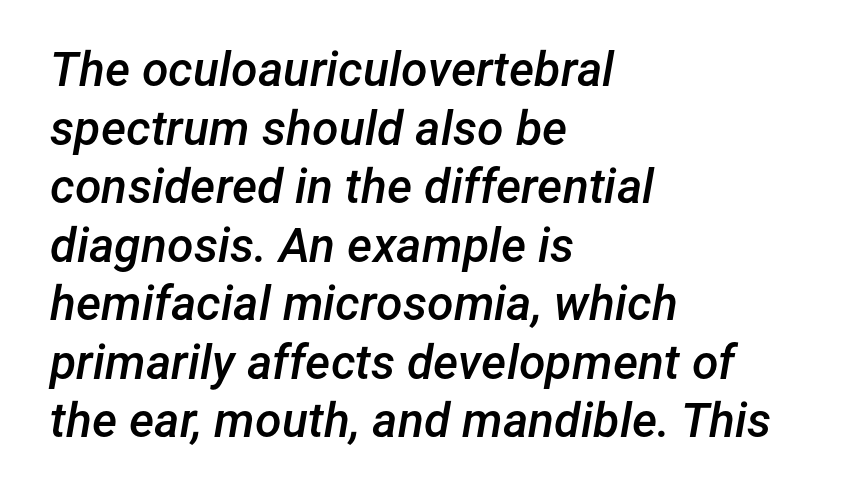
Q: Is the text bold? A: Semi-bold.
Q: Is the text italic (slanted)? A: Yes, it leans right by about 12 degrees.
Q: Is the text underlined? A: No.
Q: How is the paragraph aligned? A: Left-aligned.
Q: Is the spacing between letters normal or unusually wide? A: Normal.
Q: Width (condensed, normal, or wide)? A: Normal.
Q: Stroke contrast? A: Low.
Q: x-height? A: Medium.
Q: Monospaced? A: No.
